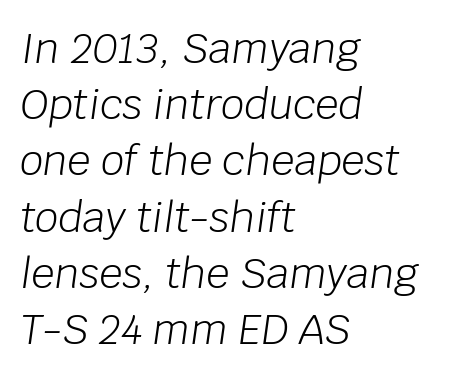
The image shows 41 px light type, italic (leaning right); set left-aligned, normal line spacing (1.37x), normal letter spacing, not underlined; low stroke contrast and a large x-height.
